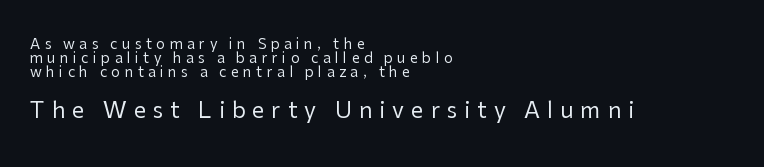
Q: Is the text bold? A: No.
Q: Is the text italic (slanted)? A: No, it is upright.
Q: Is the text underlined? A: No.
Q: How is the paragraph aligned? A: Left-aligned.
Q: Is the spacing between letters normal or unusually wide? A: Unusually wide.
Q: Is the spacing between lines tight, normal or loose? A: Tight.
Q: Which block of text is set in a larger size, the first (top) or the second (bottom)? A: The second (bottom) one.
